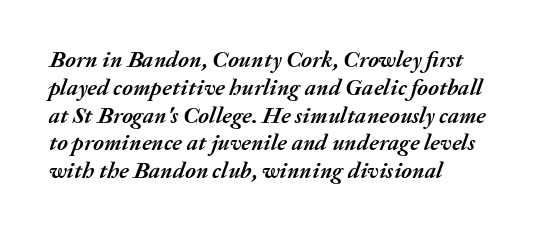
Line beginnings align vertically; line endings do not. This is heavy type, rendered in bold. Look at the tracking — it's just the regular setting, nothing added. Is the type slanted? Yes — the strokes lean at a clear angle. Honestly, there is no underline to notice here at all.
